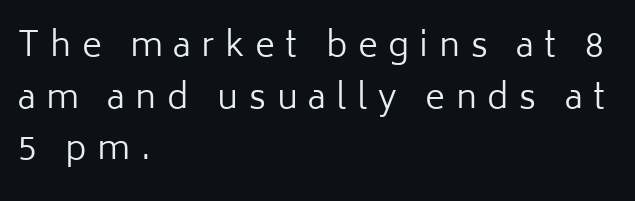
Q: Is the text bold? A: No.
Q: Is the text italic (slanted)? A: No, it is upright.
Q: Is the typeface a serif or a sans-serif typeface? A: Sans-serif.
Q: Is the text underlined? A: No.
Q: How is the paragraph aligned? A: Left-aligned.
Q: Is the spacing between letters normal or unusually wide? A: Unusually wide.
Q: Is the spacing between lines tight, normal or loose? A: Normal.
Q: Width (condensed, normal, or wide)? A: Normal.
Q: Stroke contrast? A: Low.
Q: x-height? A: Medium.
Q: Monospaced? A: No.
